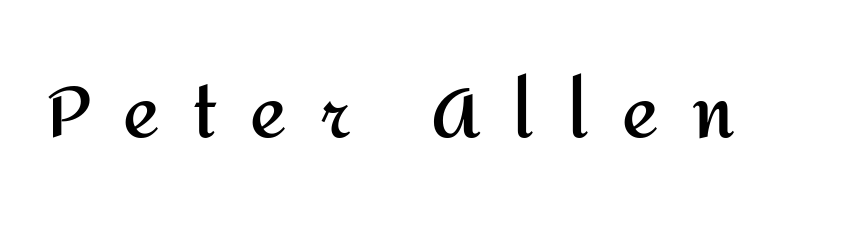
The image shows 69 px semibold sans-serif type, upright; set unusually wide letter spacing (+0.48 em), not underlined; medium stroke contrast and a medium x-height.
